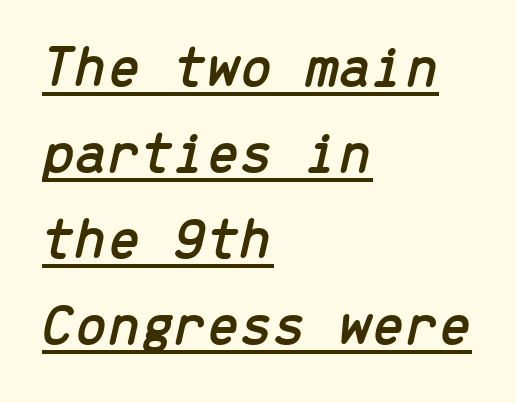
The image shows 59 px text type, italic (leaning right), monospaced; set left-aligned, normal line spacing (1.46x), normal letter spacing, underlined; low stroke contrast and a medium x-height.
